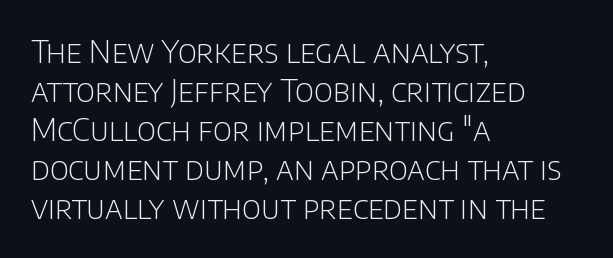
Q: Is the text bold? A: No.
Q: Is the text italic (slanted)? A: No, it is upright.
Q: Is the typeface a serif or a sans-serif typeface? A: Sans-serif.
Q: Is the text underlined? A: No.
Q: How is the paragraph aligned? A: Left-aligned.
Q: Is the spacing between letters normal or unusually wide? A: Normal.
Q: Is the spacing between lines tight, normal or loose? A: Normal.
Q: Width (condensed, normal, or wide)? A: Normal.
Q: Stroke contrast? A: Low.
Q: x-height? A: Large.
Q: Monospaced? A: No.
